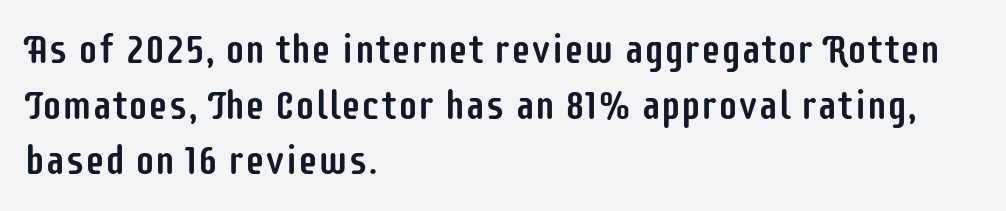
Each new line begins a customary step beneath the previous one. Every row of glyphs begins at an identical x-position on the left. To sum up the face: it is a sans, with no serifs. Varying glyph widths throughout — classic text-font behaviour. Has an underline been added? It has not. Ascenders rise straight up at ninety degrees.
